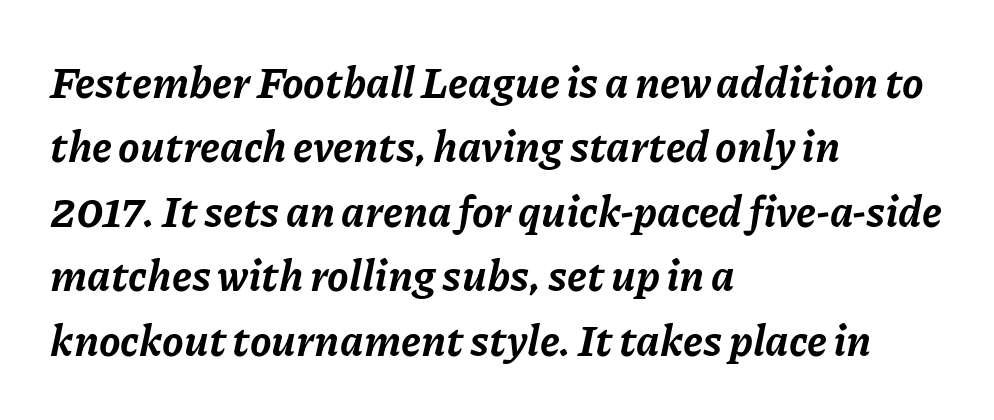
{"italic": "yes", "lean": "right", "slant_degrees": 11, "bold": "yes", "weight": "bold", "width": "normal", "stroke_contrast": "low", "x_height": "medium", "monospaced": "no", "underline": "no", "align": "left", "line_spacing": "normal", "line_spacing_ratio": 1.5, "letter_spacing": "normal", "letter_spacing_em": 0.0, "glyph_px": 43}
